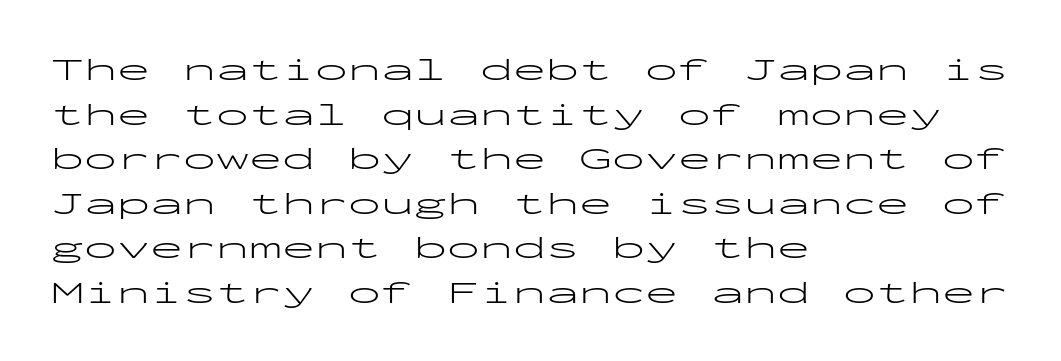
The image shows 33 px light, wide sans-serif type, upright, monospaced; set left-aligned, normal line spacing (1.35x), normal letter spacing, not underlined; low stroke contrast and a medium x-height.
